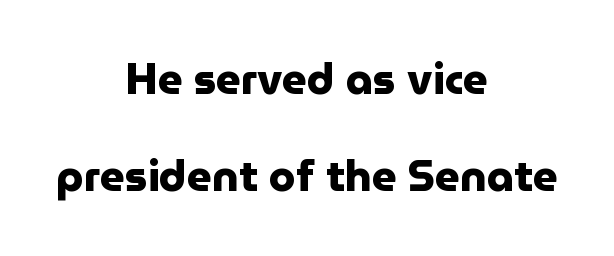
{"serif": "no", "italic": "no", "bold": "yes", "weight": "heavy", "width": "normal", "stroke_contrast": "low", "x_height": "medium", "monospaced": "no", "underline": "no", "align": "center", "line_spacing": "loose", "line_spacing_ratio": 2.26, "letter_spacing": "normal", "letter_spacing_em": 0.0, "glyph_px": 43}
